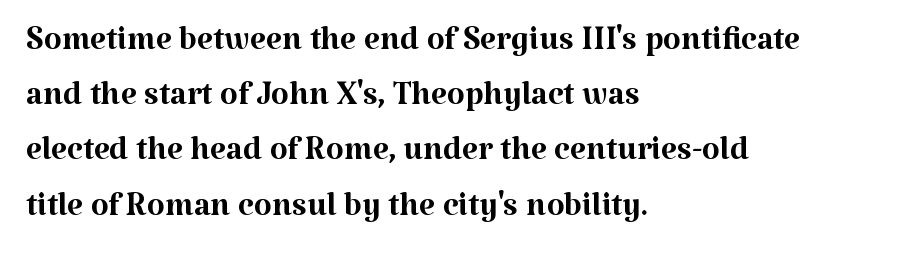
The image shows 46 px regular-weight serif type, upright; set left-aligned, line spacing 1.2x, normal letter spacing, not underlined; medium stroke contrast and a medium x-height.
